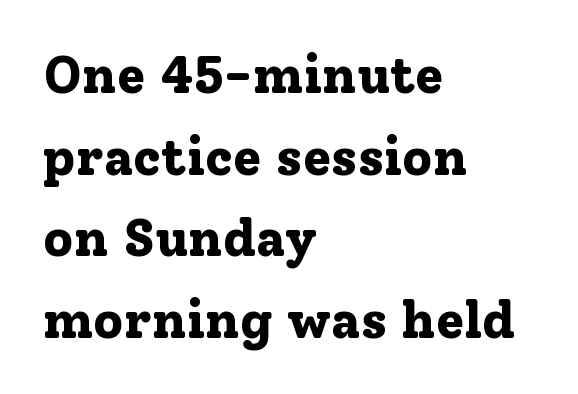
{"serif": "yes", "italic": "no", "bold": "yes", "weight": "bold", "width": "normal", "stroke_contrast": "low", "x_height": "medium", "monospaced": "no", "underline": "no", "align": "left", "line_spacing": "normal", "line_spacing_ratio": 1.57, "letter_spacing": "normal", "letter_spacing_em": 0.0, "glyph_px": 52}
